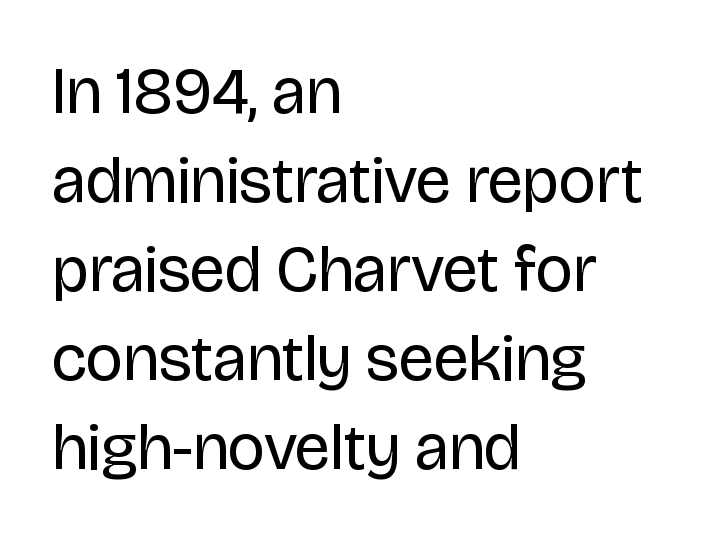
The letters advance in unequal steps, a hallmark of proportional type. A quiet, ordinary-to-light weight characterises the typeface. In terms of posture, this sample is upright. Summary of vertical rhythm: regular, with standard interline spacing. These lines are set flush left with a ragged right edge. Default kerning and tracking; the words read as compact shapes.
